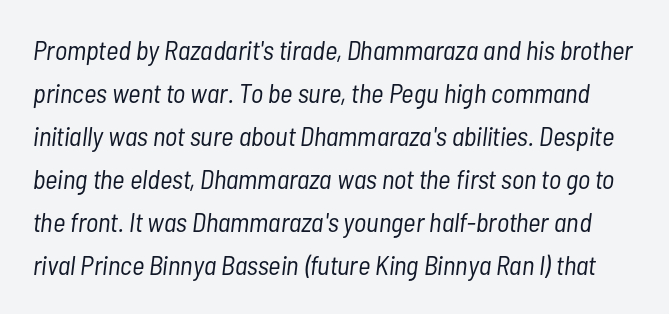
The image shows 27 px text type, italic (leaning right); set normal line spacing (1.59x), normal letter spacing, not underlined.
